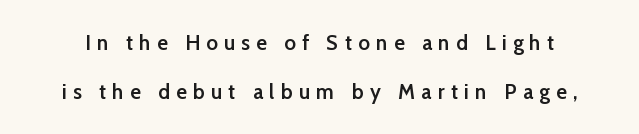
Q: Is the text bold? A: Semi-bold.
Q: Is the text italic (slanted)? A: No, it is upright.
Q: Is the text underlined? A: No.
Q: Is the spacing between letters normal or unusually wide? A: Unusually wide.
Q: Is the spacing between lines tight, normal or loose? A: Loose.
